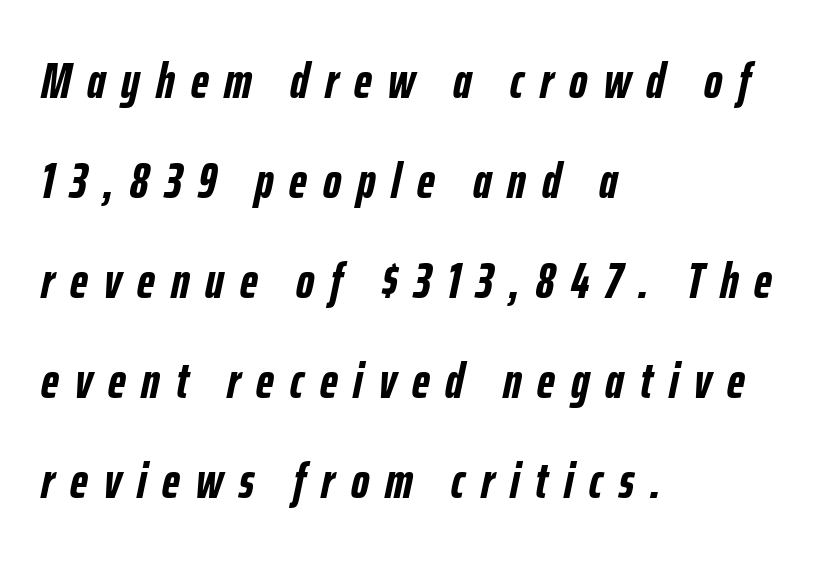
Q: Is the text bold? A: Yes.
Q: Is the text italic (slanted)? A: Yes, it leans right by about 12 degrees.
Q: Is the text underlined? A: No.
Q: How is the paragraph aligned? A: Left-aligned.
Q: Is the spacing between letters normal or unusually wide? A: Unusually wide.
Q: Is the spacing between lines tight, normal or loose? A: Loose.
Q: Width (condensed, normal, or wide)? A: Condensed.
Q: Stroke contrast? A: Low.
Q: x-height? A: Medium.
Q: Monospaced? A: No.
